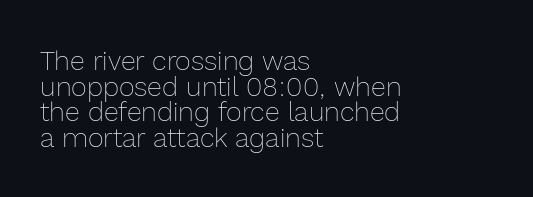
Q: Is the text bold? A: No.
Q: Is the text italic (slanted)? A: No, it is upright.
Q: Is the text underlined? A: No.
Q: How is the paragraph aligned? A: Left-aligned.
Q: Is the spacing between letters normal or unusually wide? A: Normal.
Q: Is the spacing between lines tight, normal or loose? A: Tight.
